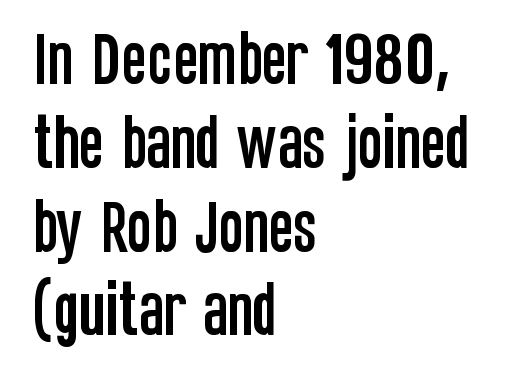
The image shows 59 px condensed sans-serif type, upright; set left-aligned, normal line spacing (1.42x), normal letter spacing, not underlined; low stroke contrast and a large x-height.
